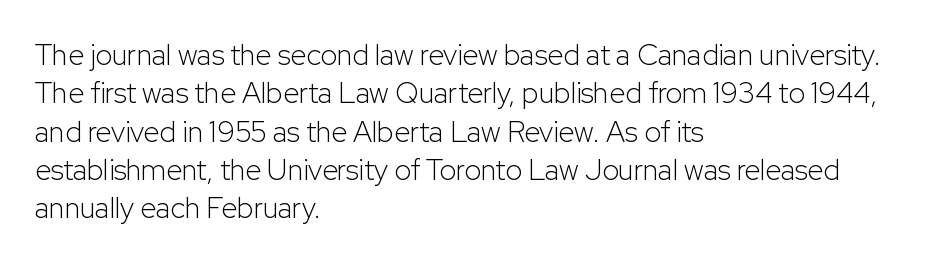
Q: Is the text bold? A: No.
Q: Is the text italic (slanted)? A: No, it is upright.
Q: Is the typeface a serif or a sans-serif typeface? A: Sans-serif.
Q: Is the text underlined? A: No.
Q: How is the paragraph aligned? A: Left-aligned.
Q: Is the spacing between letters normal or unusually wide? A: Normal.
Q: Is the spacing between lines tight, normal or loose? A: Normal.
Q: Width (condensed, normal, or wide)? A: Normal.
Q: Stroke contrast? A: Low.
Q: x-height? A: Medium.
Q: Monospaced? A: No.
